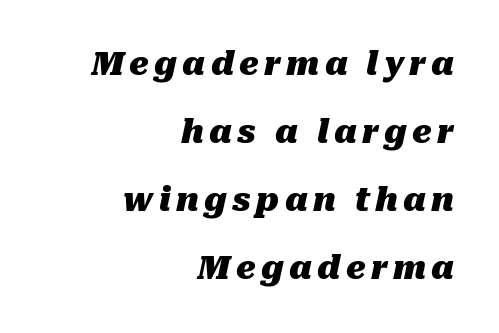
Q: Is the text bold? A: Yes.
Q: Is the text italic (slanted)? A: Yes, it leans right by about 10 degrees.
Q: Is the text underlined? A: No.
Q: How is the paragraph aligned? A: Right-aligned.
Q: Is the spacing between lines tight, normal or loose? A: Loose.
Q: Width (condensed, normal, or wide)? A: Normal.
Q: Stroke contrast? A: Medium.
Q: x-height? A: Medium.
Q: Monospaced? A: No.
